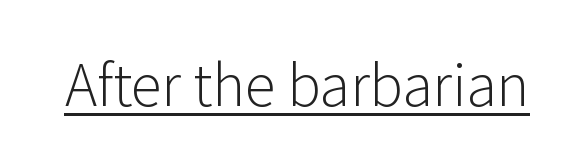
The image shows 56 px light sans-serif type, upright; set normal letter spacing, underlined; low stroke contrast and a medium x-height.
